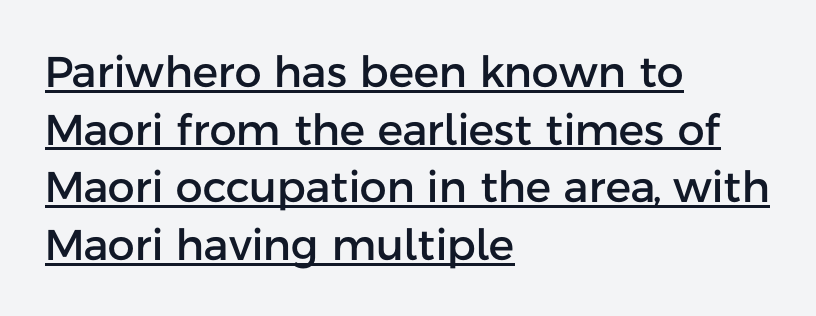
The image shows 43 px sans-serif type, upright; set left-aligned, normal line spacing (1.34x), normal letter spacing, underlined; low stroke contrast and a medium x-height.
